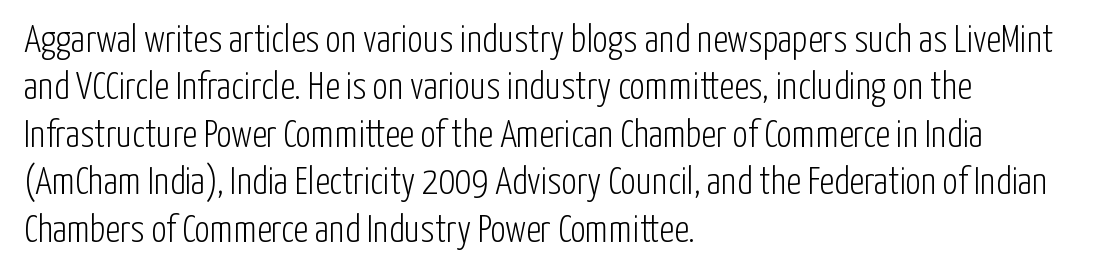
Q: Is the text bold? A: No.
Q: Is the text italic (slanted)? A: No, it is upright.
Q: Is the typeface a serif or a sans-serif typeface? A: Sans-serif.
Q: Is the text underlined? A: No.
Q: How is the paragraph aligned? A: Left-aligned.
Q: Is the spacing between letters normal or unusually wide? A: Normal.
Q: Is the spacing between lines tight, normal or loose? A: Normal.
Q: Width (condensed, normal, or wide)? A: Condensed.
Q: Stroke contrast? A: Low.
Q: x-height? A: Medium.
Q: Monospaced? A: No.
